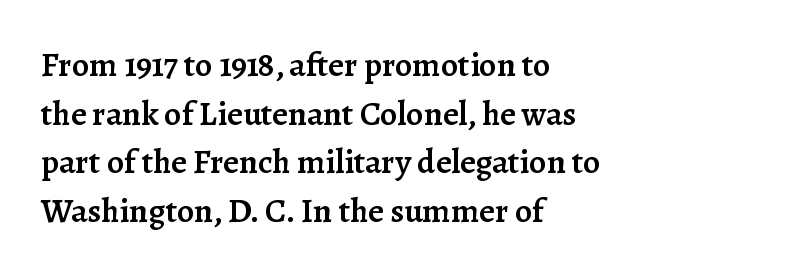
Q: Is the text bold? A: Semi-bold.
Q: Is the text italic (slanted)? A: No, it is upright.
Q: Is the typeface a serif or a sans-serif typeface? A: Serif.
Q: Is the text underlined? A: No.
Q: How is the paragraph aligned? A: Left-aligned.
Q: Is the spacing between letters normal or unusually wide? A: Normal.
Q: Is the spacing between lines tight, normal or loose? A: Normal.
Q: Width (condensed, normal, or wide)? A: Normal.
Q: Stroke contrast? A: Low.
Q: x-height? A: Medium.
Q: Monospaced? A: No.
